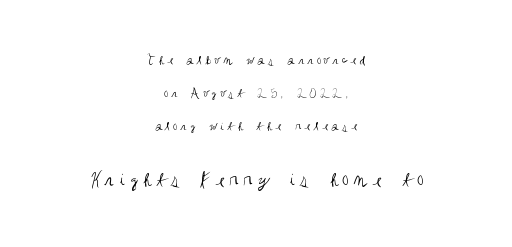
{"bold": "no", "underline": "no", "align": "center", "line_spacing": "loose", "line_spacing_ratio": 2.37, "letter_spacing": "wide", "letter_spacing_em": 0.21, "larger_block": "second", "size_ratio": 1.5, "glyph_px": 21}
